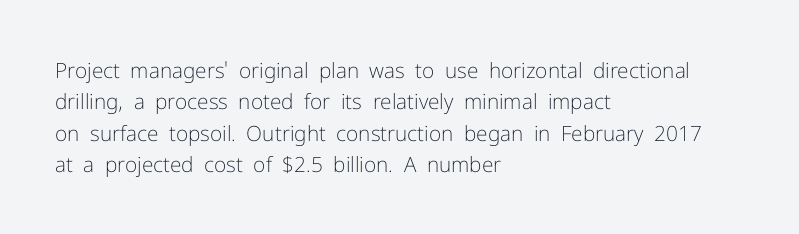
Q: Is the text bold? A: No.
Q: Is the text italic (slanted)? A: No, it is upright.
Q: Is the text underlined? A: No.
Q: How is the paragraph aligned? A: Left-aligned.
Q: Is the spacing between letters normal or unusually wide? A: Normal.
Q: Is the spacing between lines tight, normal or loose? A: Normal.
